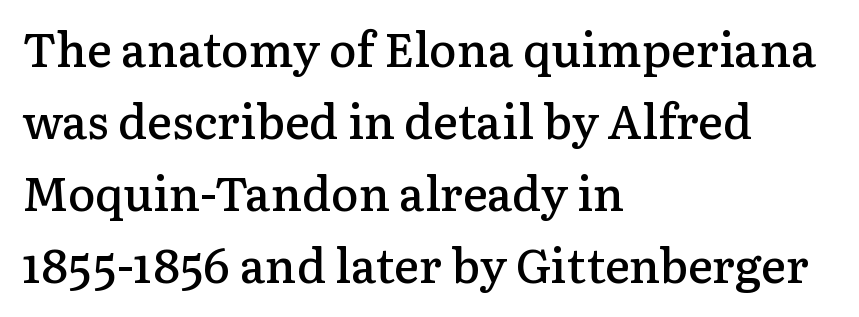
The image shows 47 px semibold serif type, upright; set left-aligned, normal line spacing (1.53x), normal letter spacing, not underlined; low stroke contrast and a medium x-height.
